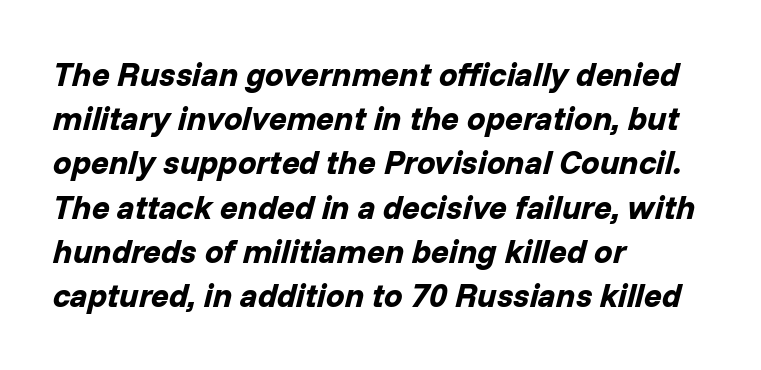
The image shows 33 px bold type, italic (leaning right); set left-aligned, normal line spacing (1.34x), normal letter spacing, not underlined; low stroke contrast and a medium x-height.
